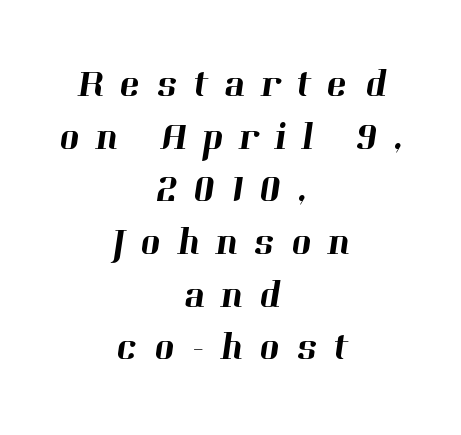
Q: Is the typeface a serif or a sans-serif typeface? A: Serif.
Q: Is the text underlined? A: No.
Q: How is the paragraph aligned? A: Centered.
Q: Is the spacing between letters normal or unusually wide? A: Unusually wide.
Q: Is the spacing between lines tight, normal or loose? A: Normal.
Q: Width (condensed, normal, or wide)? A: Normal.
Q: Stroke contrast? A: High.
Q: x-height? A: Medium.
Q: Monospaced? A: No.
